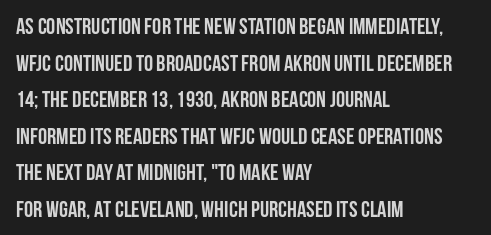
Visually the block forms a straight wall on the left and a jagged coastline on the right. The letters are bold, with thick, heavy strokes. The gap between lines stays unmarked. This sample keeps an unexceptional amount of space between lines. The horizontal fit of the characters is conventional and even. Vertical strokes here are truly vertical.
